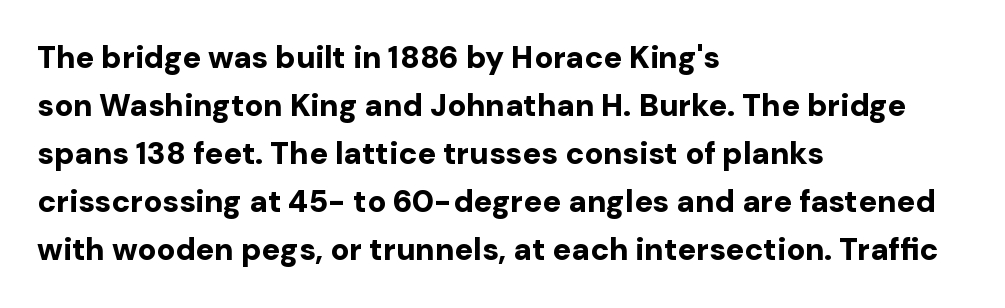
The image shows 31 px bold sans-serif type, upright; set left-aligned, normal line spacing (1.55x), normal letter spacing, not underlined; low stroke contrast and a medium x-height.
